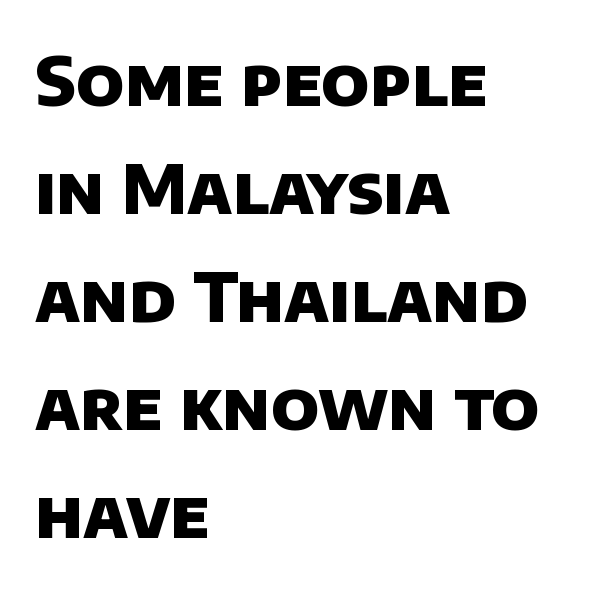
Strokes here are thick enough to call this a true bold. One-word summary of the alignment: left. Vertical spacing — default. This rendering leaves character spacing at its baseline value.
